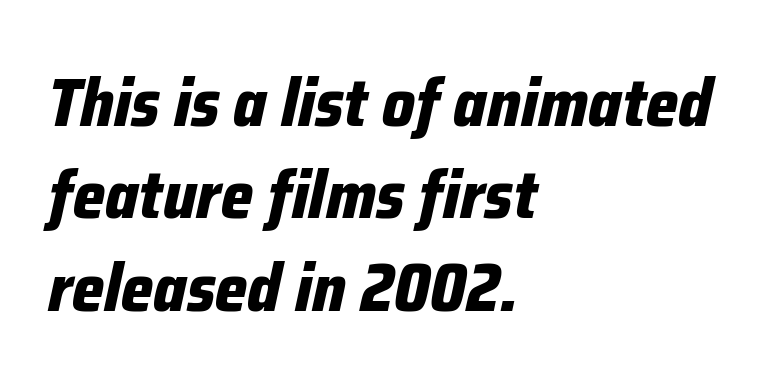
{"italic": "yes", "lean": "right", "slant_degrees": 12, "bold": "yes", "weight": "bold", "width": "condensed", "stroke_contrast": "low", "x_height": "medium", "monospaced": "no", "underline": "no", "align": "left", "line_spacing": "normal", "line_spacing_ratio": 1.36, "letter_spacing": "normal", "letter_spacing_em": 0.0, "glyph_px": 68}
